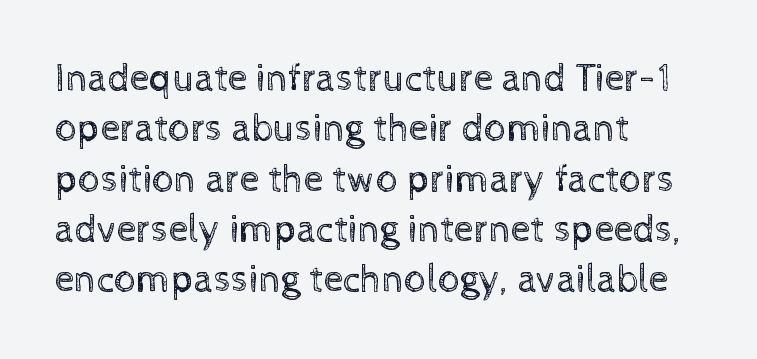
The image shows 39 px regular-weight type, upright; set left-aligned, normal line spacing (1.29x), normal letter spacing, not underlined; a medium x-height.
